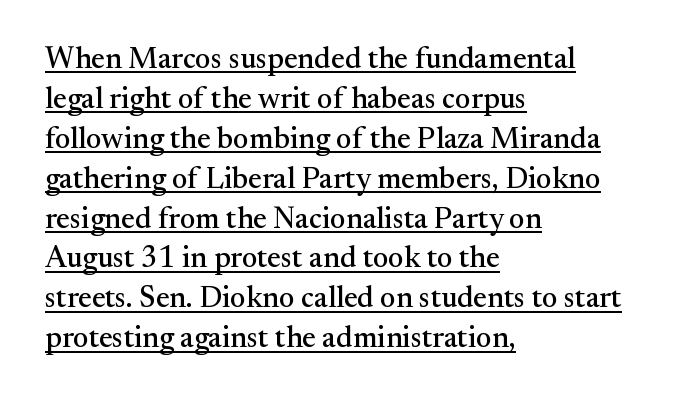
A student would call this left alignment; a typographer would say flush left, rag right. Regarding serifs, this sample has them. The letters stand straight up with perfectly vertical stems. This rendering leaves character spacing at its baseline value. Is this a fixed-width face? No — the glyphs have proportional, varying widths.
